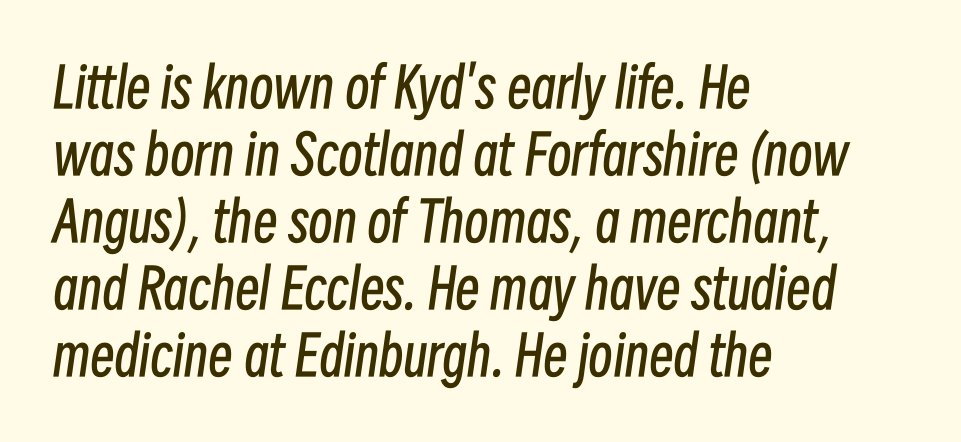
Bare-footed words on every line. Tracking value appears to be zero — textbook default spacing. Line starts are locked; line ends wander. In terms of posture, this sample is oblique. Proportional: the letters do not fall into vertical columns.
